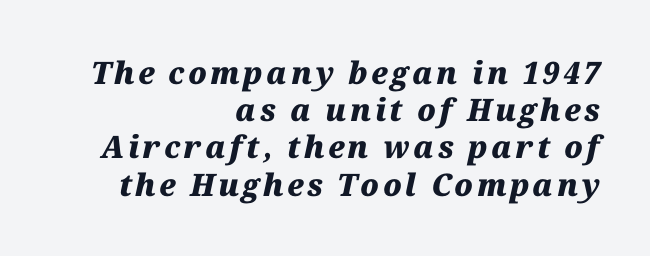
Do the characters align in a grid? No, the font is proportional. The glyphs look as if they've been sheared to an angle. The ragged edge is on the left, which tells us the setting is flush right. Just letters on the line, the space beneath them empty. On the weight axis this lands at bold, roughly 700.
